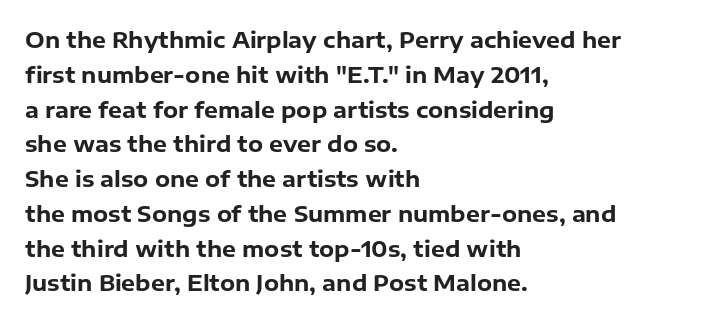
{"italic": "no", "bold": "yes", "underline": "no", "align": "left", "line_spacing": "normal", "line_spacing_ratio": 1.58, "letter_spacing": "normal", "letter_spacing_em": 0.0, "glyph_px": 22}
